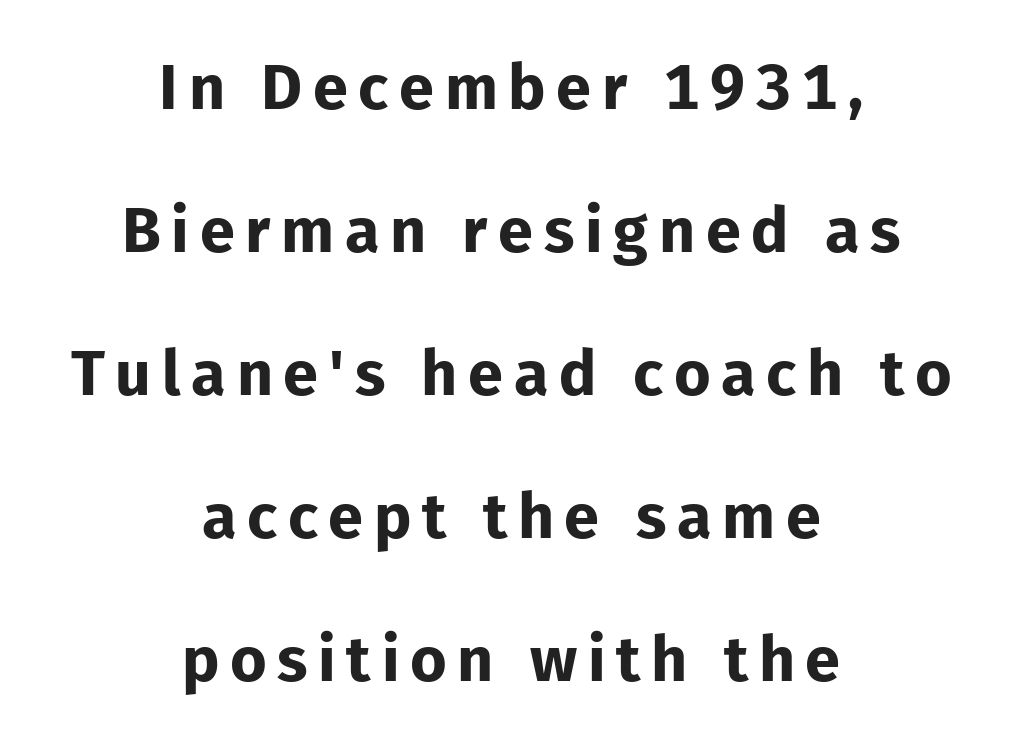
Q: Is the text bold? A: Yes.
Q: Is the text italic (slanted)? A: No, it is upright.
Q: Is the typeface a serif or a sans-serif typeface? A: Sans-serif.
Q: Is the text underlined? A: No.
Q: How is the paragraph aligned? A: Centered.
Q: Is the spacing between lines tight, normal or loose? A: Loose.
Q: Width (condensed, normal, or wide)? A: Normal.
Q: Stroke contrast? A: Low.
Q: x-height? A: Medium.
Q: Monospaced? A: No.
